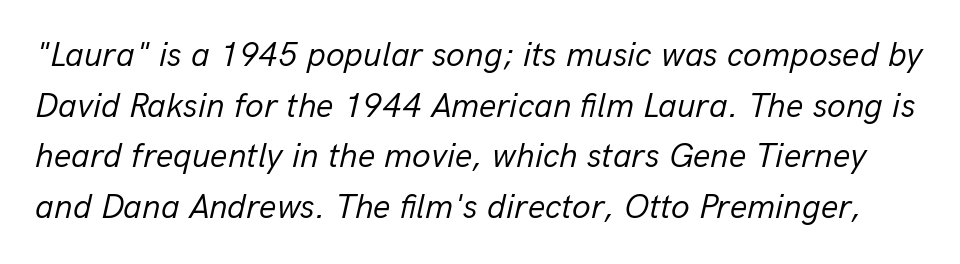
The image shows 34 px regular-weight type, italic (leaning right); set normal line spacing (1.49x), normal letter spacing, not underlined; low stroke contrast and a medium x-height.
